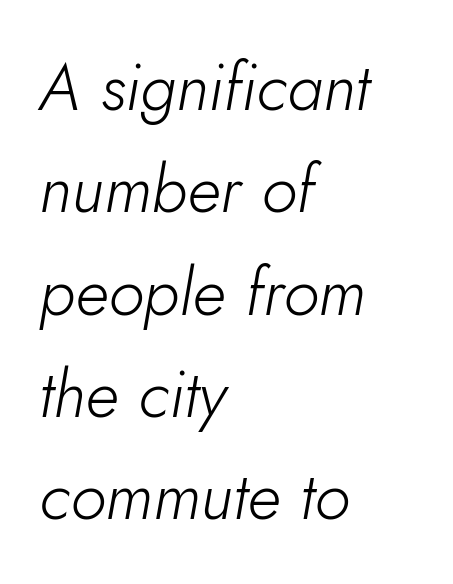
{"italic": "yes", "lean": "right", "slant_degrees": 10, "bold": "no", "weight": "light", "width": "normal", "stroke_contrast": "low", "x_height": "small", "monospaced": "no", "underline": "no", "align": "left", "line_spacing": "normal", "line_spacing_ratio": 1.55, "letter_spacing": "normal", "letter_spacing_em": 0.0, "glyph_px": 66}
